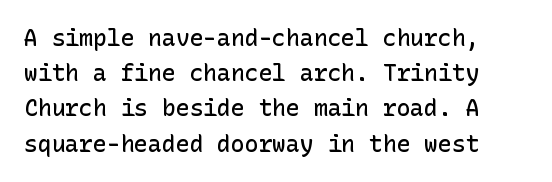
Its strokes are somewhat broadened, the hallmark of semibold type. Beneath every word, the page is bare. Here the glyphs are tracked normally, forming tight word shapes. Vertically, the passage feels balanced, rows spaced as you'd expect. This is the regular roman posture of the typeface.
